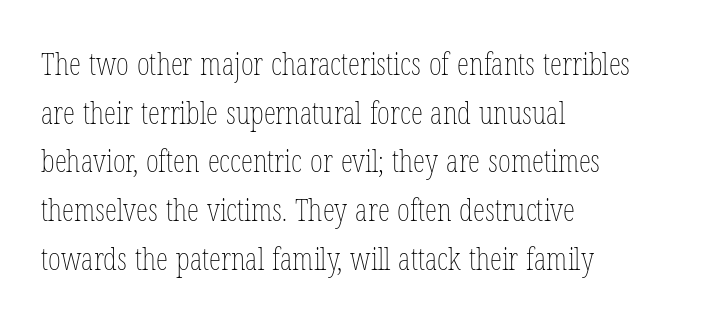
{"italic": "no", "bold": "no", "weight": "thin", "width": "condensed", "stroke_contrast": "low", "x_height": "medium", "monospaced": "no", "underline": "no", "align": "left", "line_spacing": "normal", "line_spacing_ratio": 1.57, "letter_spacing": "normal", "letter_spacing_em": 0.0, "glyph_px": 31}
